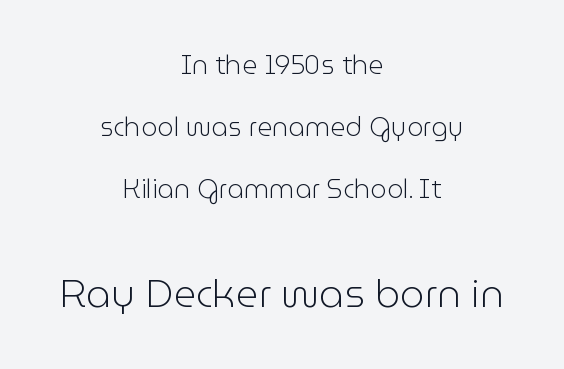
{"serif": "no", "italic": "no", "bold": "no", "weight": "light", "width": "normal", "stroke_contrast": "low", "x_height": "medium", "monospaced": "no", "underline": "no", "align": "center", "line_spacing": "loose", "line_spacing_ratio": 2.39, "letter_spacing": "normal", "letter_spacing_em": 0.0, "larger_block": "second", "size_ratio": 1.5, "glyph_px": 39}
